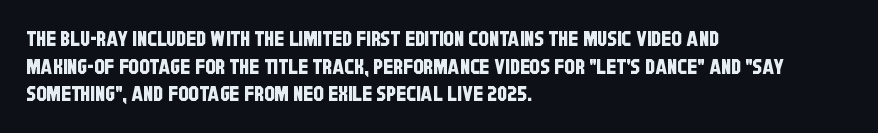
{"underline": "no", "align": "left", "line_spacing": "normal", "line_spacing_ratio": 1.32, "letter_spacing": "normal", "letter_spacing_em": 0.0, "glyph_px": 21}
